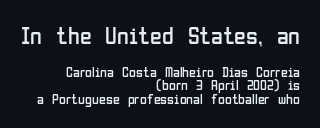
Lines of text with bare space underneath. The letters sit at their default tracking, neither squeezed nor spread. The emphasis by scale lands on block number one, above. In CSS terms this would be text-align: right.
